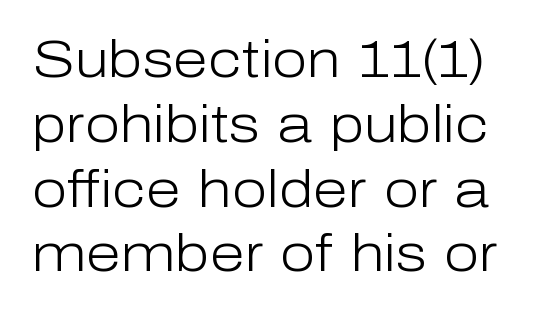
{"serif": "no", "italic": "no", "bold": "no", "weight": "light", "width": "normal", "stroke_contrast": "low", "x_height": "medium", "monospaced": "no", "underline": "no", "line_spacing": "normal", "line_spacing_ratio": 1.27, "letter_spacing": "normal", "letter_spacing_em": 0.0, "glyph_px": 51}
